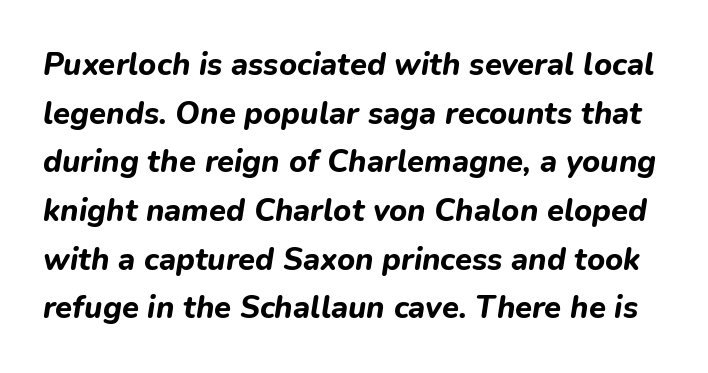
{"italic": "yes", "lean": "right", "slant_degrees": 9, "bold": "yes", "weight": "bold", "width": "normal", "stroke_contrast": "low", "x_height": "medium", "monospaced": "no", "underline": "no", "line_spacing": "normal", "line_spacing_ratio": 1.57, "letter_spacing": "normal", "letter_spacing_em": 0.0, "glyph_px": 31}
